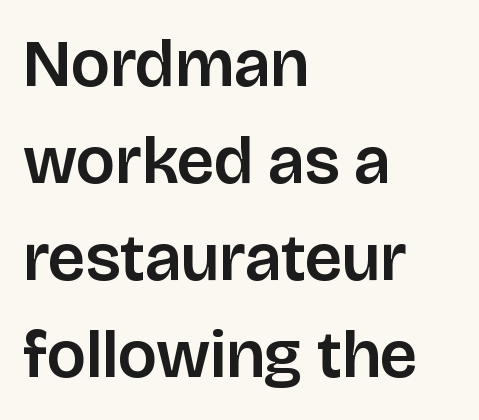
The image shows 67 px sans-serif type, upright; set left-aligned, normal line spacing (1.45x), normal letter spacing, not underlined; low stroke contrast and a large x-height.
